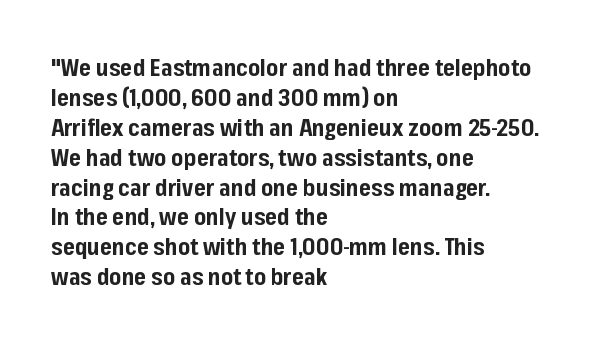
{"italic": "no", "bold": "yes", "underline": "no", "align": "left", "line_spacing": "normal", "line_spacing_ratio": 1.3, "letter_spacing": "normal", "letter_spacing_em": 0.0, "glyph_px": 23}
